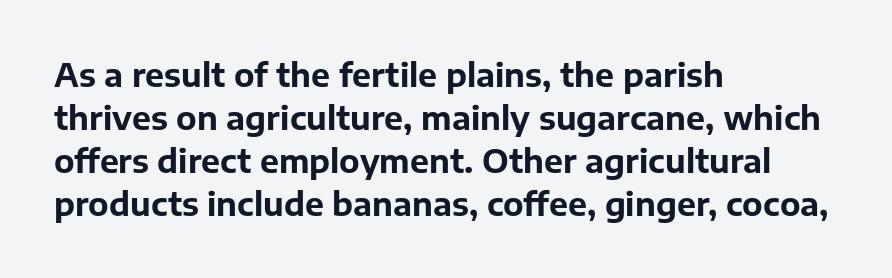
The image shows 32 px bold sans-serif type, upright; set left-aligned, normal line spacing (1.34x), normal letter spacing, not underlined; low stroke contrast and a medium x-height.
